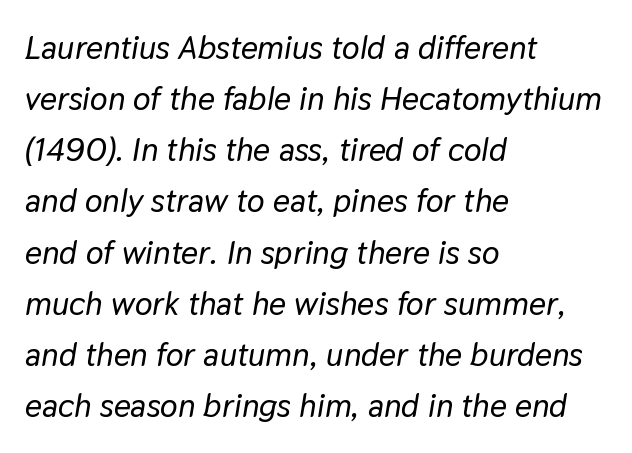
Q: Is the text italic (slanted)? A: Yes, it leans right by about 9 degrees.
Q: Is the text underlined? A: No.
Q: How is the paragraph aligned? A: Left-aligned.
Q: Is the spacing between letters normal or unusually wide? A: Normal.
Q: Is the spacing between lines tight, normal or loose? A: Normal.
Q: Width (condensed, normal, or wide)? A: Normal.
Q: Stroke contrast? A: Low.
Q: x-height? A: Medium.
Q: Monospaced? A: No.
